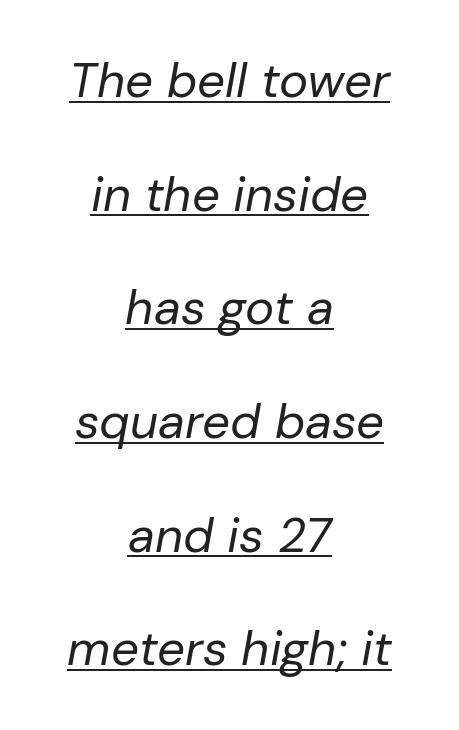
These lines were composed using italics. Somebody hit Ctrl+U on this one — the words are underlined. Nothing unusual about the tracking: characters are spaced as the font intends. Stroke mass is kept to a normal reading level or below. Does the leading feel generous? Absolutely, it's lavish. Character widths vary here, with narrow letters taking less room than wide ones.
